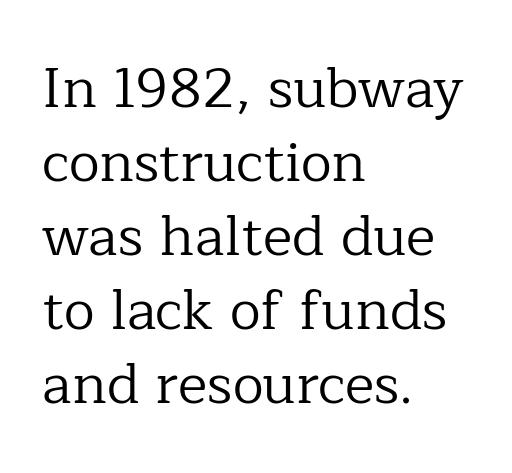
Q: Is the text bold? A: No.
Q: Is the text italic (slanted)? A: No, it is upright.
Q: Is the typeface a serif or a sans-serif typeface? A: Serif.
Q: Is the text underlined? A: No.
Q: How is the paragraph aligned? A: Left-aligned.
Q: Is the spacing between letters normal or unusually wide? A: Normal.
Q: Is the spacing between lines tight, normal or loose? A: Normal.
Q: Width (condensed, normal, or wide)? A: Normal.
Q: Stroke contrast? A: Low.
Q: x-height? A: Medium.
Q: Monospaced? A: No.
